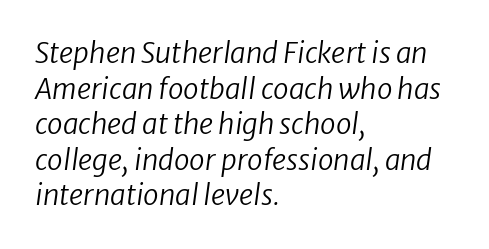
Q: Is the text bold? A: No.
Q: Is the typeface a serif or a sans-serif typeface? A: Sans-serif.
Q: Is the text underlined? A: No.
Q: How is the paragraph aligned? A: Left-aligned.
Q: Is the spacing between letters normal or unusually wide? A: Normal.
Q: Is the spacing between lines tight, normal or loose? A: Normal.
Q: Width (condensed, normal, or wide)? A: Normal.
Q: Stroke contrast? A: Low.
Q: x-height? A: Medium.
Q: Monospaced? A: No.
